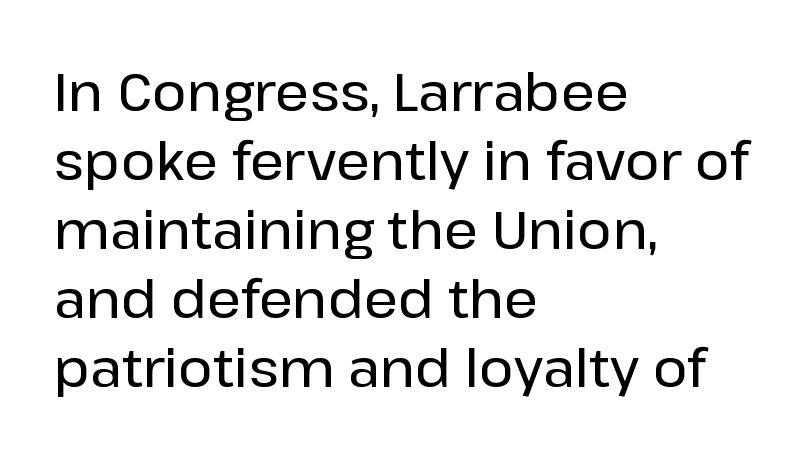
The image shows 53 px sans-serif type, upright; set left-aligned, normal line spacing (1.3x), normal letter spacing, not underlined; low stroke contrast and a medium x-height.
